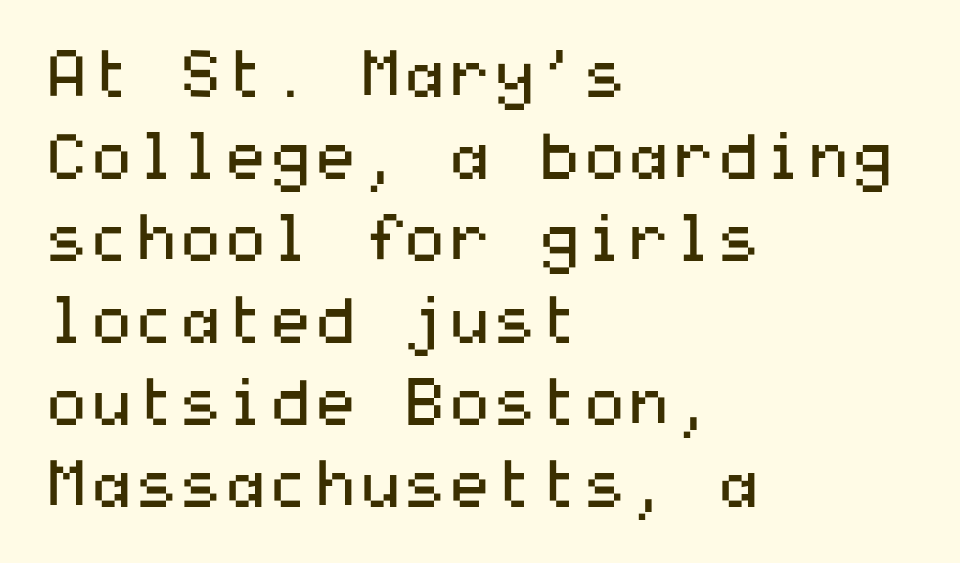
Ink coverage per letter is moderate at most. Default kerning and tracking; the words read as compact shapes. If you drew a line through each stem, it would be perfectly vertical. The strip under each line holds only bare page. How would I describe the line gaps? Plain and ordinary. What kind of face is this? One without serifs — a sans.
